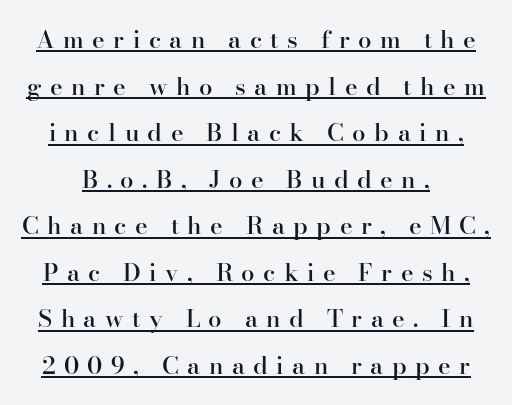
{"italic": "no", "bold": "semi", "underline": "yes", "line_spacing": "loose", "line_spacing_ratio": 1.94, "letter_spacing": "wide", "letter_spacing_em": 0.35, "glyph_px": 24}
